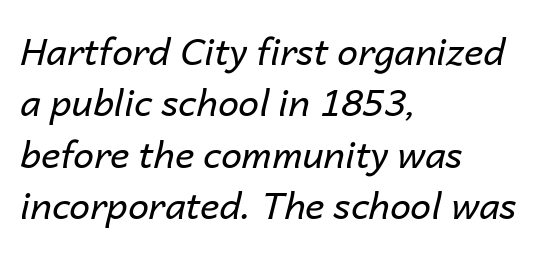
The image shows 37 px regular-weight type, italic (leaning right); set left-aligned, normal line spacing (1.39x), normal letter spacing, not underlined; low stroke contrast and a medium x-height.
